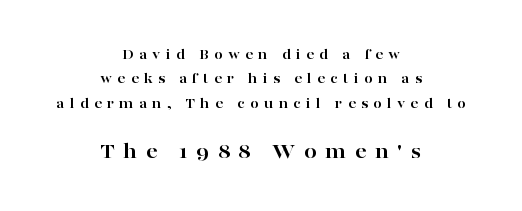
Spacing between characters has been opened up far beyond the box default. Casual observation: everything's sitting right in the middle. The designer gave the closing block more size than the opening block. Whoever set this chose a conventional vertical rhythm.
